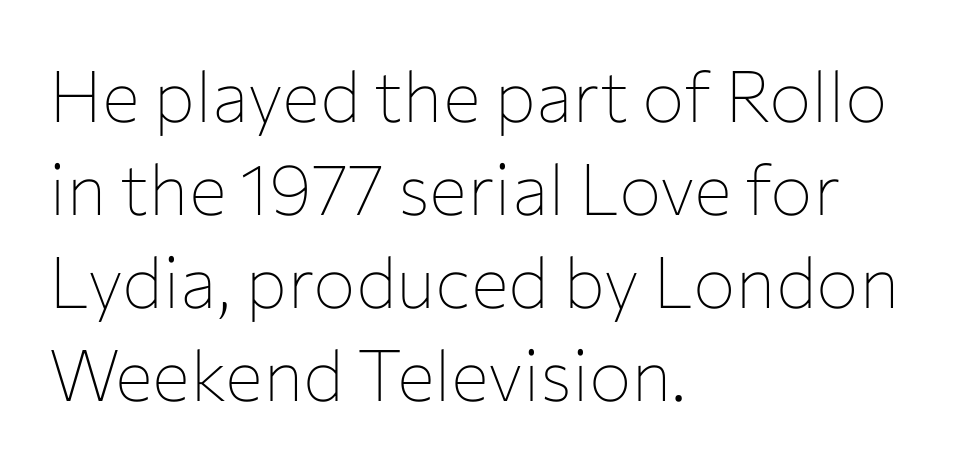
The image shows 71 px thin sans-serif type, upright; set left-aligned, normal line spacing (1.31x), normal letter spacing, not underlined; low stroke contrast and a medium x-height.
